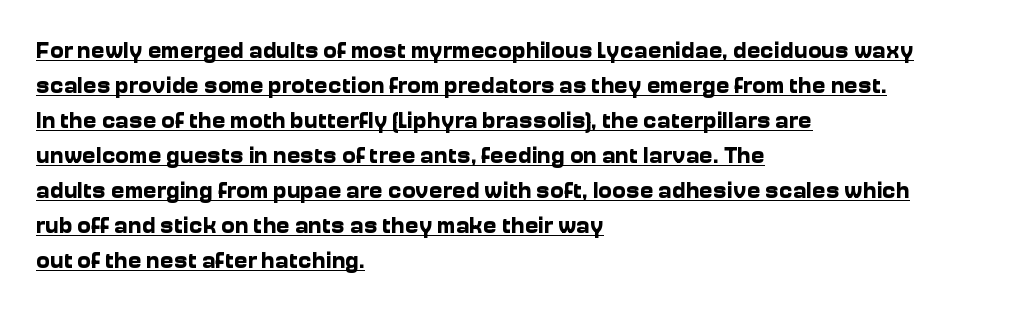
{"italic": "no", "bold": "yes", "underline": "yes", "align": "left", "line_spacing": "normal", "line_spacing_ratio": 1.52, "letter_spacing": "normal", "letter_spacing_em": 0.0, "glyph_px": 23}
